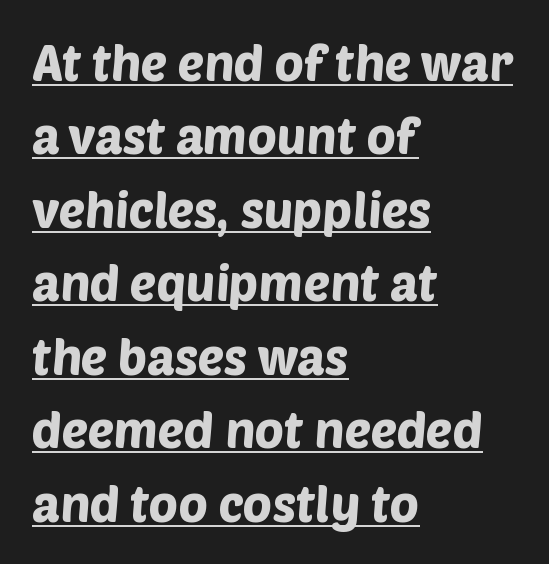
The image shows 49 px sans-serif type; set left-aligned, normal line spacing (1.5x), normal letter spacing, underlined; low stroke contrast and a large x-height.
